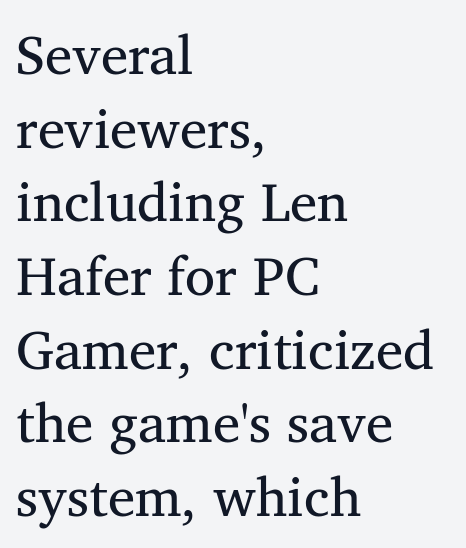
Q: Is the text bold? A: No.
Q: Is the text italic (slanted)? A: No, it is upright.
Q: Is the typeface a serif or a sans-serif typeface? A: Serif.
Q: Is the text underlined? A: No.
Q: How is the paragraph aligned? A: Left-aligned.
Q: Is the spacing between letters normal or unusually wide? A: Normal.
Q: Is the spacing between lines tight, normal or loose? A: Normal.
Q: Width (condensed, normal, or wide)? A: Normal.
Q: Stroke contrast? A: Medium.
Q: x-height? A: Medium.
Q: Monospaced? A: No.
